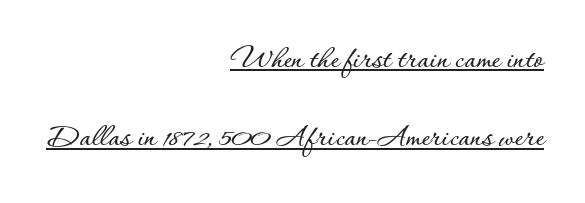
If you drew a ruler down the right edge, every line would touch it. Horizontal bands of white between lines are thick stripes. The face used here is proportionally spaced, like ordinary book or web type. The passage shown has conventional tracking throughout.
